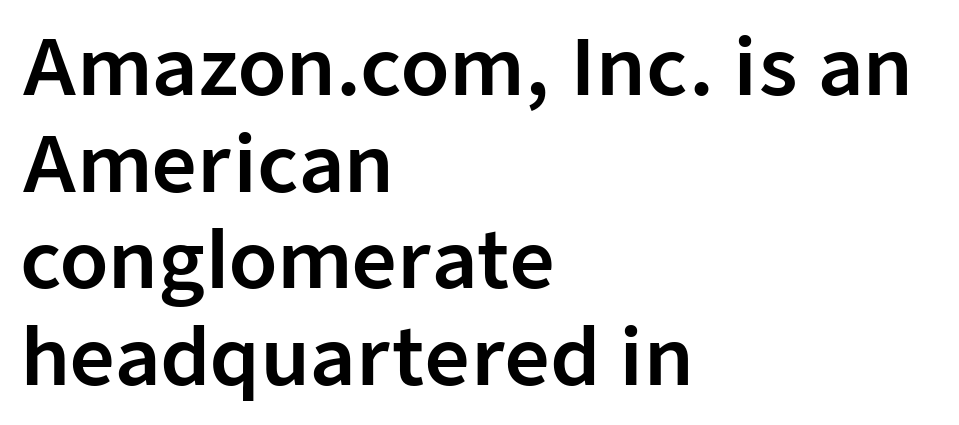
The image shows 78 px sans-serif type, upright; set left-aligned, line spacing 1.24x, normal letter spacing, not underlined; low stroke contrast and a medium x-height.
